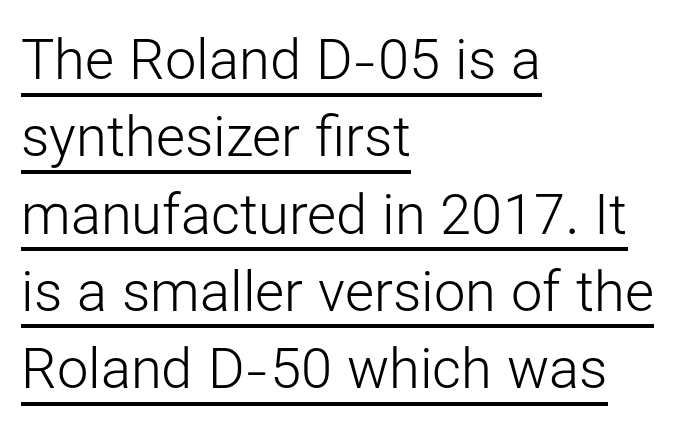
Q: Is the text bold? A: No.
Q: Is the text italic (slanted)? A: No, it is upright.
Q: Is the typeface a serif or a sans-serif typeface? A: Sans-serif.
Q: Is the text underlined? A: Yes.
Q: How is the paragraph aligned? A: Left-aligned.
Q: Is the spacing between letters normal or unusually wide? A: Normal.
Q: Is the spacing between lines tight, normal or loose? A: Normal.
Q: Width (condensed, normal, or wide)? A: Normal.
Q: Stroke contrast? A: Low.
Q: x-height? A: Medium.
Q: Monospaced? A: No.
